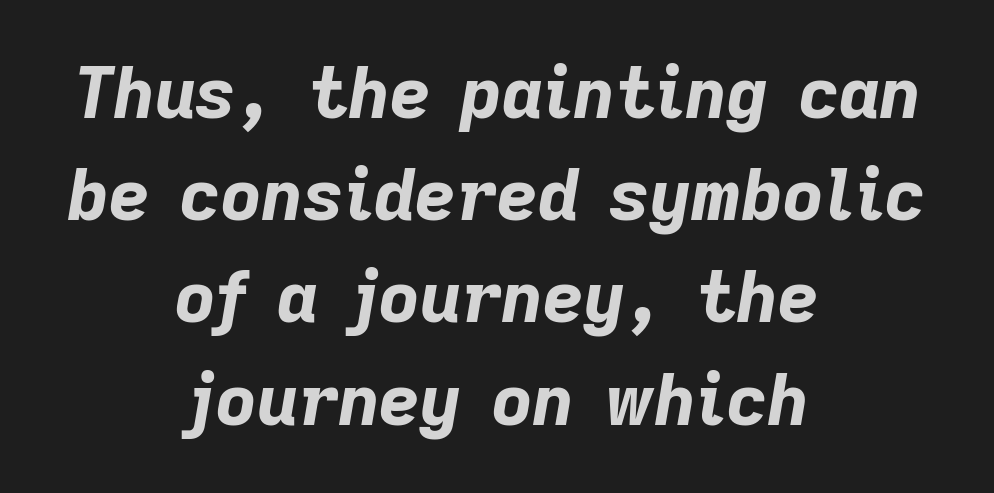
Bare-footed words on every line. Emphasis-style slanted type is in use. Inter-character spacing is left at the font's built-in metrics. A student would call this center alignment; a typographer would say set centered. This sample has the flowing, uneven cadence of proportional lettering.
